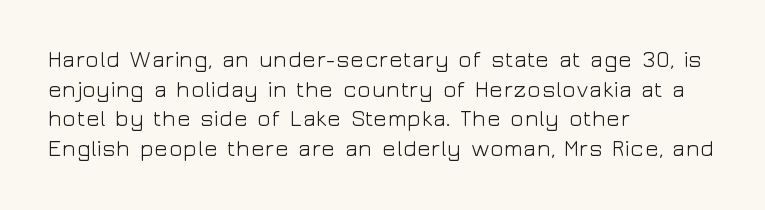
{"italic": "no", "bold": "no", "underline": "no", "align": "left", "line_spacing": "normal", "line_spacing_ratio": 1.29, "letter_spacing": "normal", "letter_spacing_em": 0.0, "glyph_px": 23}
